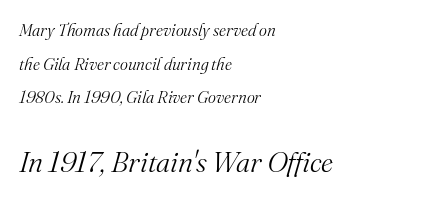
Q: Is the text bold? A: No.
Q: Is the text italic (slanted)? A: Yes, it leans right by about 16 degrees.
Q: Is the typeface a serif or a sans-serif typeface? A: Serif.
Q: Is the text underlined? A: No.
Q: How is the paragraph aligned? A: Left-aligned.
Q: Is the spacing between letters normal or unusually wide? A: Normal.
Q: Is the spacing between lines tight, normal or loose? A: Loose.
Q: Which block of text is set in a larger size, the first (top) or the second (bottom)? A: The second (bottom) one.
Q: Width (condensed, normal, or wide)? A: Normal.
Q: Stroke contrast? A: Medium.
Q: x-height? A: Small.
Q: Monospaced? A: No.
